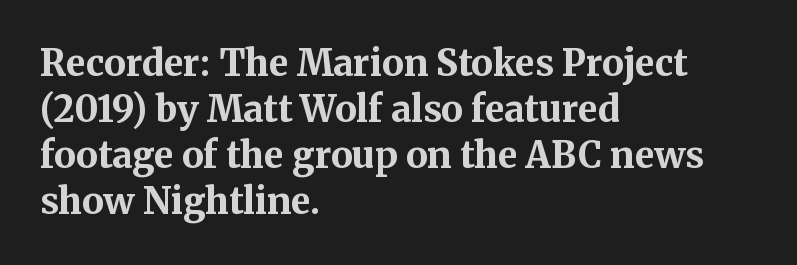
Q: Is the text bold? A: Yes.
Q: Is the text italic (slanted)? A: No, it is upright.
Q: Is the typeface a serif or a sans-serif typeface? A: Serif.
Q: Is the text underlined? A: No.
Q: How is the paragraph aligned? A: Left-aligned.
Q: Is the spacing between letters normal or unusually wide? A: Normal.
Q: Is the spacing between lines tight, normal or loose? A: Normal.
Q: Width (condensed, normal, or wide)? A: Normal.
Q: Stroke contrast? A: Medium.
Q: x-height? A: Medium.
Q: Monospaced? A: No.
